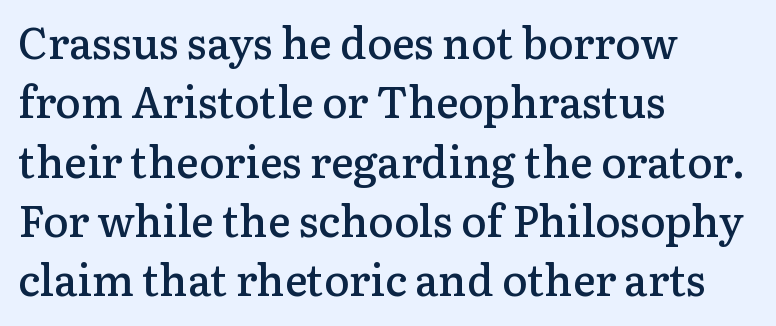
{"serif": "yes", "italic": "no", "bold": "semi", "weight": "semibold", "width": "normal", "stroke_contrast": "low", "x_height": "medium", "monospaced": "no", "underline": "no", "align": "left", "line_spacing": "normal", "line_spacing_ratio": 1.38, "letter_spacing": "normal", "letter_spacing_em": 0.0, "glyph_px": 43}
